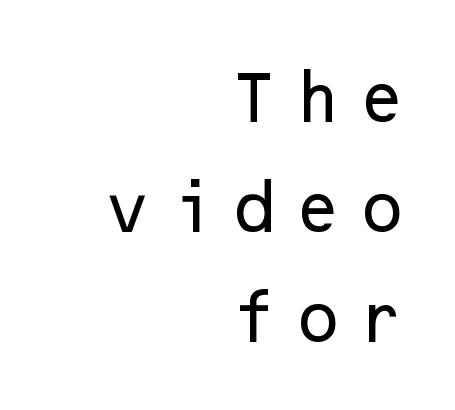
The image shows 56 px sans-serif type, upright; set right-aligned, loose line spacing (1.96x), unusually wide letter spacing (+0.27 em), not underlined; low stroke contrast and a medium x-height.
